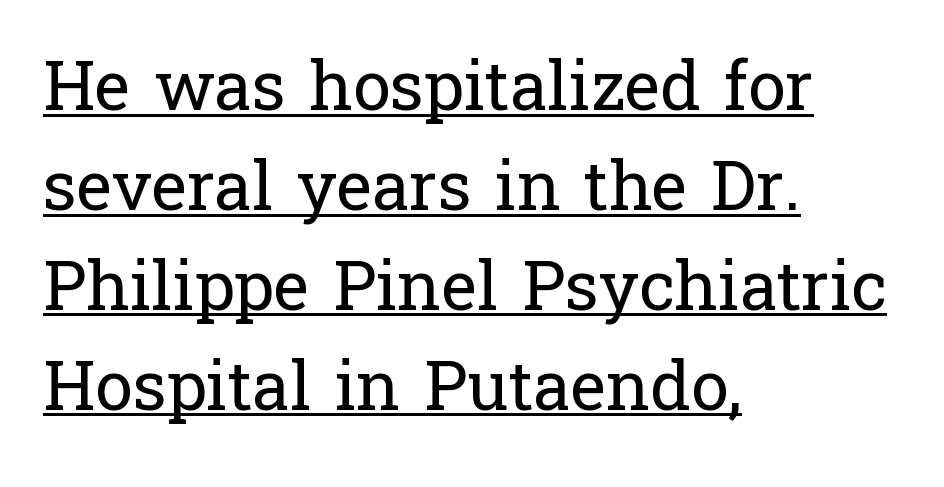
The image shows 68 px regular-weight serif type, upright; set left-aligned, normal line spacing (1.47x), normal letter spacing, underlined; low stroke contrast and a medium x-height.
